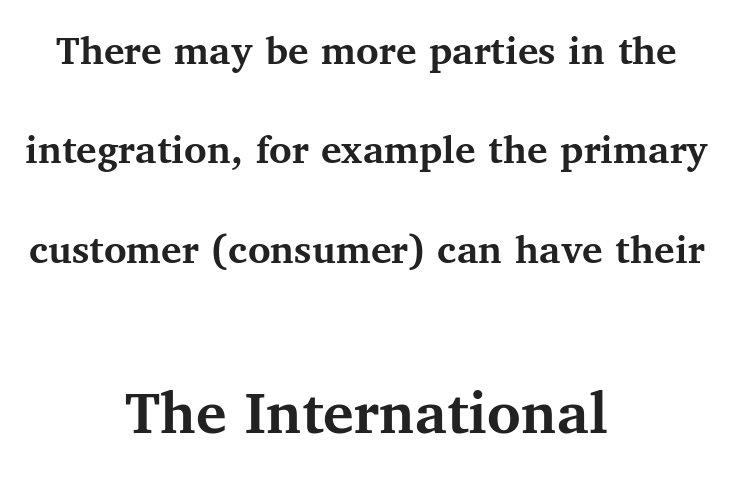
Q: Is the text bold? A: Yes.
Q: Is the text italic (slanted)? A: No, it is upright.
Q: Is the typeface a serif or a sans-serif typeface? A: Serif.
Q: Is the text underlined? A: No.
Q: How is the paragraph aligned? A: Centered.
Q: Is the spacing between letters normal or unusually wide? A: Normal.
Q: Is the spacing between lines tight, normal or loose? A: Loose.
Q: Which block of text is set in a larger size, the first (top) or the second (bottom)? A: The second (bottom) one.
Q: Width (condensed, normal, or wide)? A: Normal.
Q: Stroke contrast? A: Medium.
Q: x-height? A: Medium.
Q: Monospaced? A: No.
